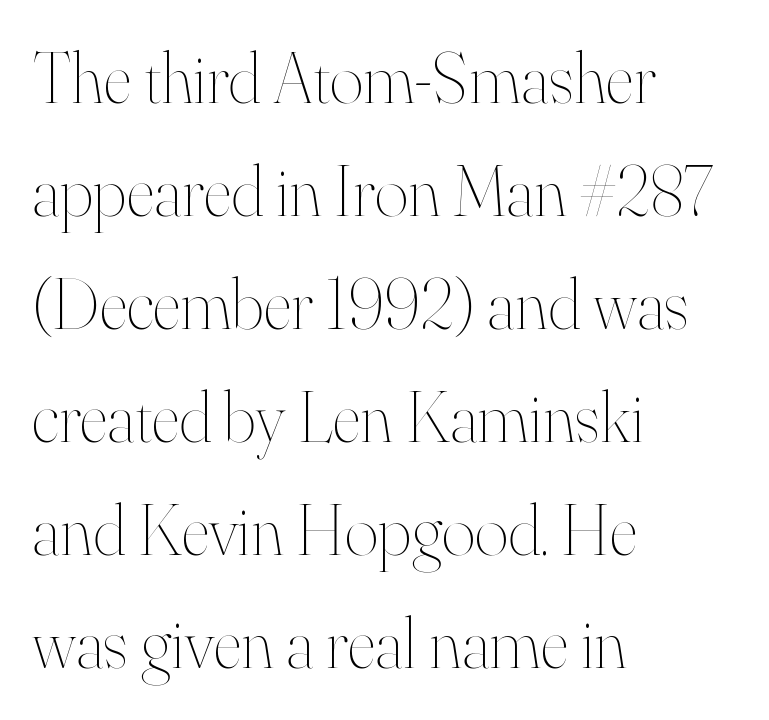
{"italic": "no", "bold": "no", "weight": "thin", "width": "normal", "stroke_contrast": "high", "x_height": "small", "monospaced": "no", "underline": "no", "align": "left", "line_spacing": "normal", "line_spacing_ratio": 1.57, "letter_spacing": "normal", "letter_spacing_em": 0.0, "glyph_px": 72}
